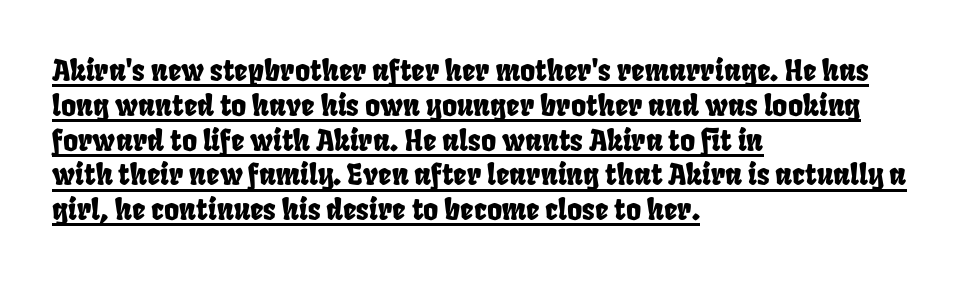
A student would call this left alignment; a typographer would say flush left, rag right. Note: no serifs on the glyphs. These characters rest on top of a visible drawn line. The passage shown is typed in a proportional face where columns would drift.
